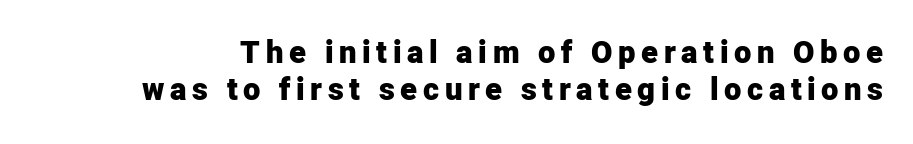
Q: Is the text bold? A: Yes.
Q: Is the text italic (slanted)? A: No, it is upright.
Q: Is the typeface a serif or a sans-serif typeface? A: Sans-serif.
Q: Is the text underlined? A: No.
Q: Width (condensed, normal, or wide)? A: Normal.
Q: Stroke contrast? A: Low.
Q: x-height? A: Medium.
Q: Monospaced? A: No.
